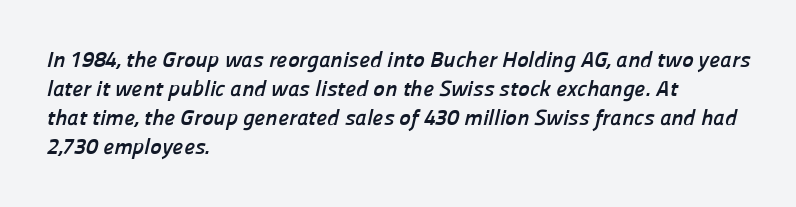
Q: Is the text bold? A: Yes.
Q: Is the text underlined? A: No.
Q: How is the paragraph aligned? A: Left-aligned.
Q: Is the spacing between letters normal or unusually wide? A: Normal.
Q: Is the spacing between lines tight, normal or loose? A: Normal.
